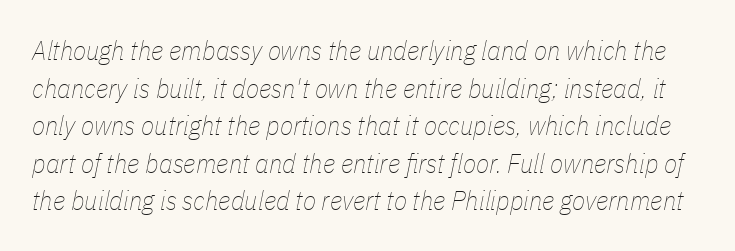
Q: Is the text bold? A: No.
Q: Is the text italic (slanted)? A: Yes, it leans right by about 11 degrees.
Q: Is the text underlined? A: No.
Q: Is the spacing between letters normal or unusually wide? A: Normal.
Q: Is the spacing between lines tight, normal or loose? A: Normal.
